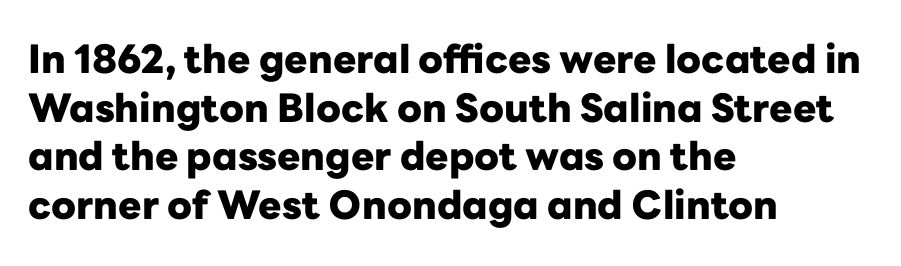
Q: Is the text bold? A: Yes.
Q: Is the text italic (slanted)? A: No, it is upright.
Q: Is the typeface a serif or a sans-serif typeface? A: Sans-serif.
Q: Is the text underlined? A: No.
Q: How is the paragraph aligned? A: Left-aligned.
Q: Is the spacing between letters normal or unusually wide? A: Normal.
Q: Is the spacing between lines tight, normal or loose? A: Normal.
Q: Width (condensed, normal, or wide)? A: Normal.
Q: Stroke contrast? A: Low.
Q: x-height? A: Medium.
Q: Monospaced? A: No.
